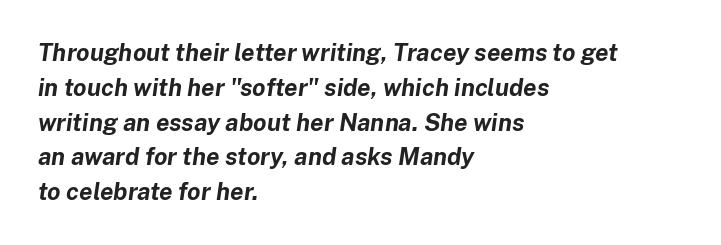
The image shows 24 px bold type, italic (leaning right); set left-aligned, normal line spacing (1.45x), normal letter spacing, not underlined.
